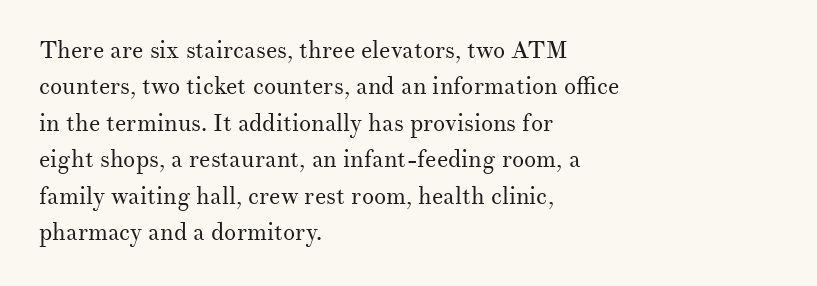
The image shows 24 px text type, upright; set left-aligned, normal line spacing (1.52x), normal letter spacing, not underlined.
